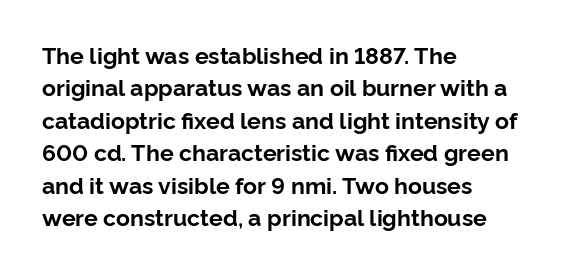
The image shows 23 px bold type, upright; set left-aligned, normal line spacing (1.41x), normal letter spacing, not underlined.
